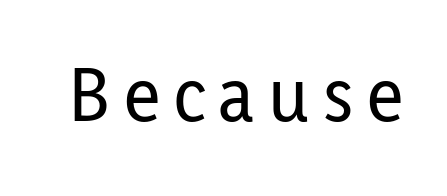
{"serif": "no", "italic": "no", "width": "condensed", "stroke_contrast": "low", "x_height": "medium", "monospaced": "no", "underline": "no", "glyph_px": 80}
